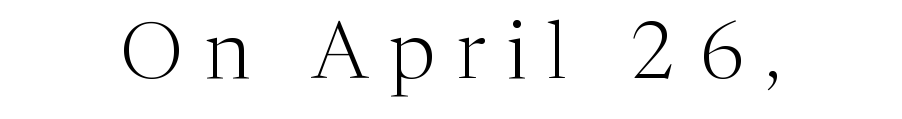
Q: Is the text bold? A: No.
Q: Is the text italic (slanted)? A: No, it is upright.
Q: Is the typeface a serif or a sans-serif typeface? A: Serif.
Q: Is the text underlined? A: No.
Q: Is the spacing between letters normal or unusually wide? A: Unusually wide.
Q: Width (condensed, normal, or wide)? A: Normal.
Q: Stroke contrast? A: Medium.
Q: x-height? A: Medium.
Q: Monospaced? A: No.
